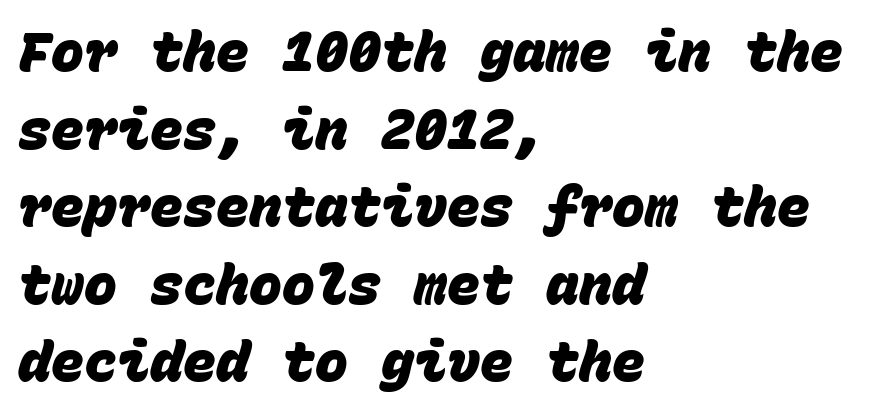
The image shows 55 px heavy sans-serif type, monospaced; set left-aligned, normal line spacing (1.41x), normal letter spacing, not underlined; low stroke contrast and a large x-height.
